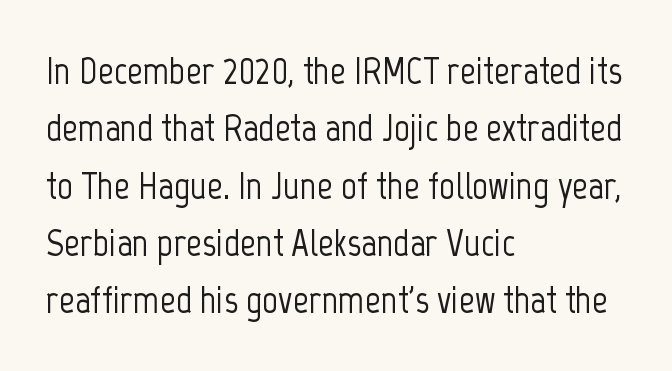
Q: Is the text italic (slanted)? A: No, it is upright.
Q: Is the typeface a serif or a sans-serif typeface? A: Sans-serif.
Q: Is the text underlined? A: No.
Q: How is the paragraph aligned? A: Left-aligned.
Q: Is the spacing between letters normal or unusually wide? A: Normal.
Q: Is the spacing between lines tight, normal or loose? A: Normal.
Q: Width (condensed, normal, or wide)? A: Condensed.
Q: Stroke contrast? A: Low.
Q: x-height? A: Medium.
Q: Monospaced? A: No.
